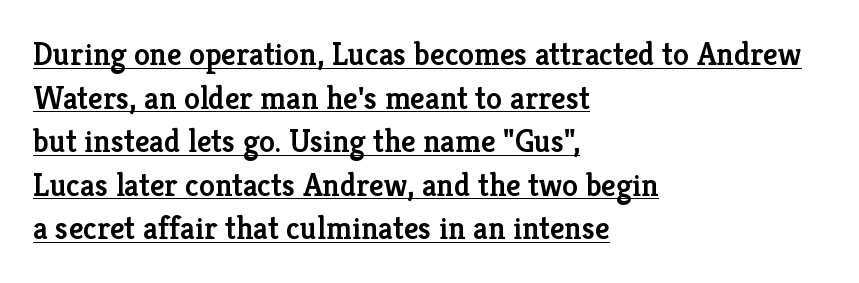
Every row of glyphs begins at an identical x-position on the left. The lettering holds an erect, upright posture throughout. Nothing unusual about the tracking: characters are spaced as the font intends. A typesetter would call this leading conventional body-copy spacing. Note the varied advance widths — an 'i' is clearly narrower than an 'm'.
